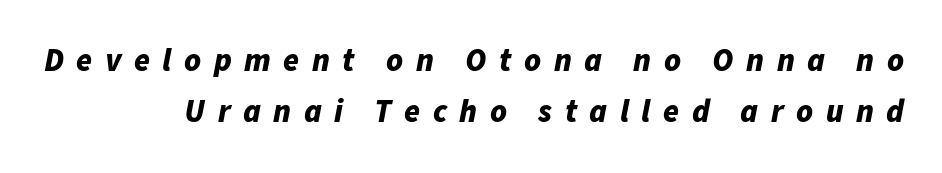
The image shows 32 px bold type, italic (leaning right); set right-aligned, normal line spacing (1.59x), unusually wide letter spacing (+0.39 em), not underlined; low stroke contrast and a medium x-height.
